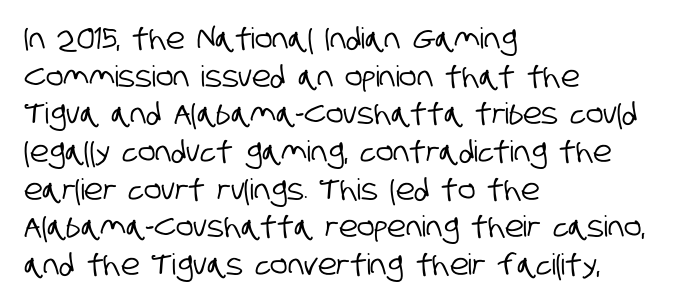
This sample has the flowing, uneven cadence of proportional lettering. The characters display no serif detailing; their extremities are plain. Unmarked baselines from the first word to the last. The type is set solid horizontally, with unmodified tracking. Does the copy run flush right? No — it runs flush left. The passage shown stacks its lines at a standard gap.
